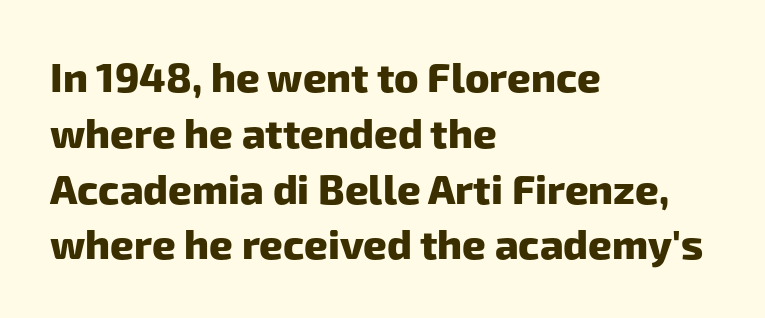
{"serif": "no", "bold": "yes", "weight": "heavy", "width": "normal", "stroke_contrast": "low", "x_height": "medium", "monospaced": "no", "underline": "no", "align": "left", "line_spacing": "normal", "line_spacing_ratio": 1.36, "letter_spacing": "normal", "letter_spacing_em": 0.0, "glyph_px": 41}
